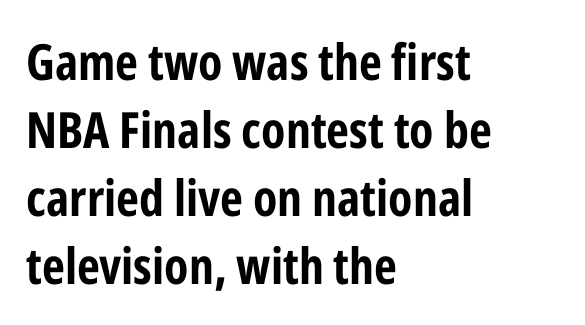
{"serif": "no", "italic": "no", "bold": "yes", "weight": "bold", "width": "condensed", "stroke_contrast": "low", "x_height": "medium", "monospaced": "no", "underline": "no", "align": "left", "line_spacing": "normal", "line_spacing_ratio": 1.36, "letter_spacing": "normal", "letter_spacing_em": 0.0, "glyph_px": 50}
